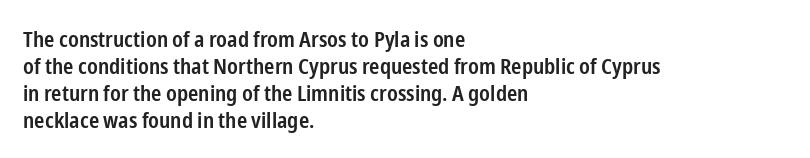
{"italic": "no", "bold": "semi", "underline": "no", "align": "left", "line_spacing_ratio": 1.22, "letter_spacing": "normal", "letter_spacing_em": 0.0, "glyph_px": 22}
